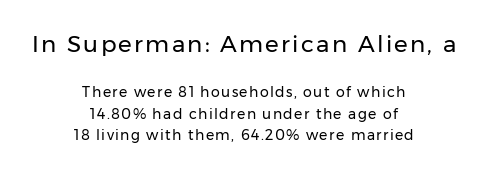
Teacher's note: observe the equal gaps on both sides — that is centered alignment. The passage shown is not underscored anywhere. No chunkiness to these letters — they're not bold. The earlier block is typeset at a bigger size than the later block. Do the letters lean? They stand straight. Leading: standard.
